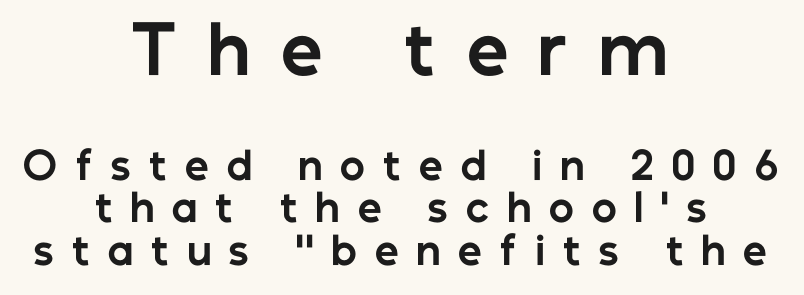
As a designer I'd log this as weight 700, bold. The text block is weighted toward neither margin, spreading evenly from the middle. Note the varied advance widths — an 'i' is clearly narrower than an 'm'. In terms of letterform style, serifs are entirely absent.
